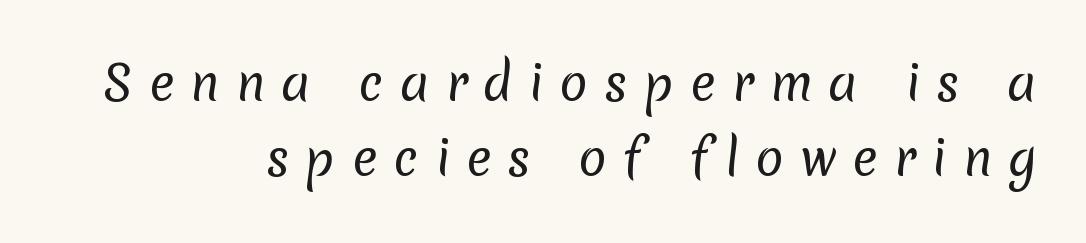
Q: Is the text bold? A: No.
Q: Is the typeface a serif or a sans-serif typeface? A: Sans-serif.
Q: Is the text underlined? A: No.
Q: How is the paragraph aligned? A: Right-aligned.
Q: Is the spacing between letters normal or unusually wide? A: Unusually wide.
Q: Is the spacing between lines tight, normal or loose? A: Normal.
Q: Width (condensed, normal, or wide)? A: Normal.
Q: Stroke contrast? A: Low.
Q: x-height? A: Medium.
Q: Monospaced? A: No.
